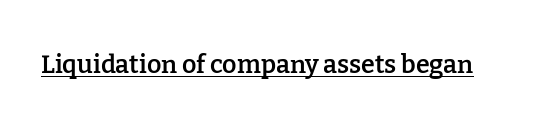
The letters sit at their default tracking, neither squeezed nor spread. On the weight axis this lands at semibold, roughly 600. Somebody hit Ctrl+U on this one — the words are underlined. In terms of posture, this sample is upright.
